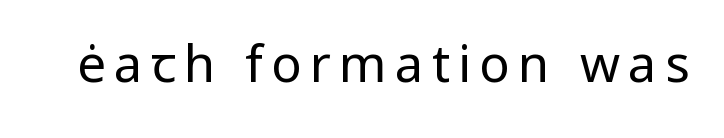
The image shows 51 px regular-weight sans-serif type, upright; set not underlined; low stroke contrast and a medium x-height.
